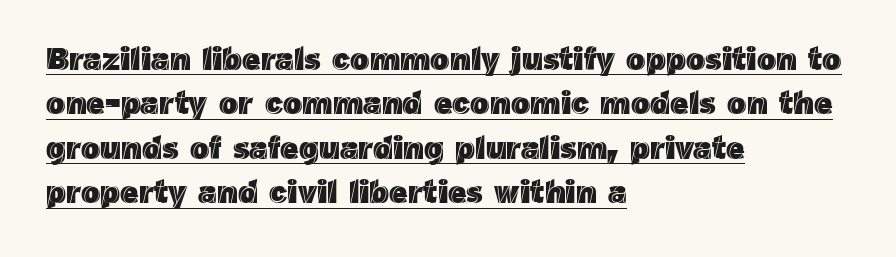
{"italic": "no", "width": "normal", "x_height": "medium", "monospaced": "no", "underline": "yes", "align": "left", "line_spacing": "normal", "line_spacing_ratio": 1.39, "letter_spacing": "normal", "letter_spacing_em": 0.0, "glyph_px": 32}
